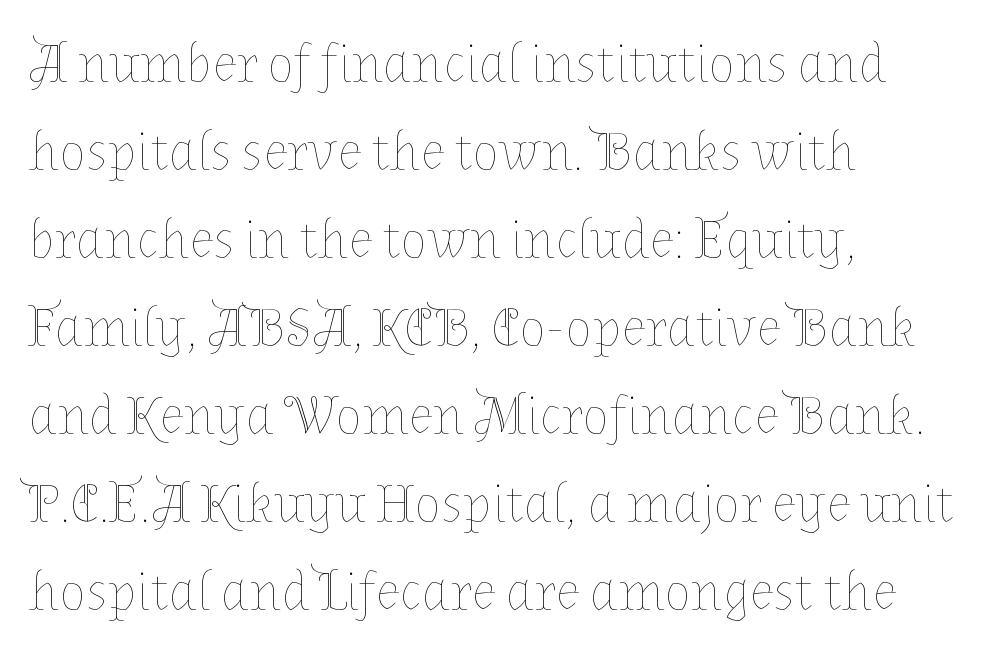
Q: Is the text bold? A: No.
Q: Is the text italic (slanted)? A: No, it is upright.
Q: Is the text underlined? A: No.
Q: How is the paragraph aligned? A: Left-aligned.
Q: Is the spacing between letters normal or unusually wide? A: Normal.
Q: Is the spacing between lines tight, normal or loose? A: Normal.
Q: Width (condensed, normal, or wide)? A: Normal.
Q: Stroke contrast? A: Low.
Q: x-height? A: Medium.
Q: Monospaced? A: No.
